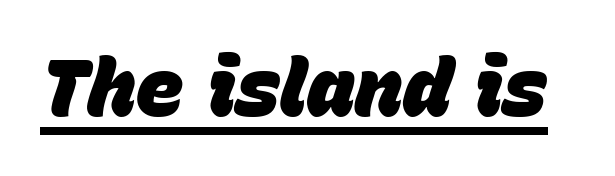
Q: Is the text bold? A: Yes.
Q: Is the text italic (slanted)? A: Yes, it leans right by about 15 degrees.
Q: Is the text underlined? A: Yes.
Q: Is the spacing between letters normal or unusually wide? A: Normal.
Q: Width (condensed, normal, or wide)? A: Normal.
Q: Stroke contrast? A: Low.
Q: x-height? A: Large.
Q: Monospaced? A: No.
